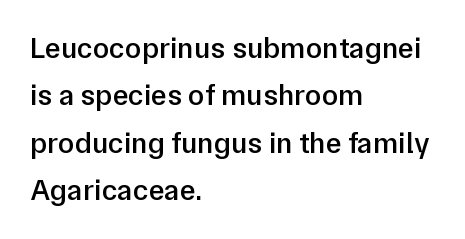
The image shows 30 px semibold sans-serif type, upright; set left-aligned, normal line spacing (1.58x), normal letter spacing, not underlined; low stroke contrast and a medium x-height.
